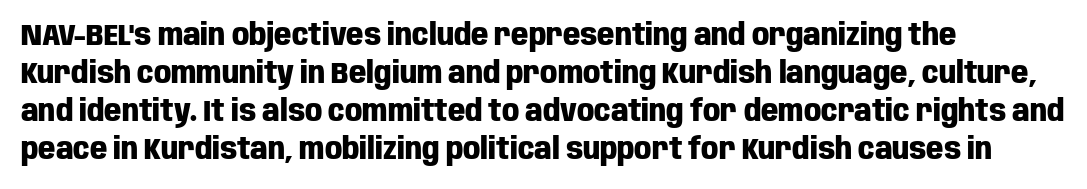
Q: Is the text bold? A: Yes.
Q: Is the text italic (slanted)? A: No, it is upright.
Q: Is the typeface a serif or a sans-serif typeface? A: Sans-serif.
Q: Is the text underlined? A: No.
Q: How is the paragraph aligned? A: Left-aligned.
Q: Is the spacing between letters normal or unusually wide? A: Normal.
Q: Is the spacing between lines tight, normal or loose? A: Normal.
Q: Width (condensed, normal, or wide)? A: Condensed.
Q: Stroke contrast? A: Low.
Q: x-height? A: Large.
Q: Monospaced? A: No.
